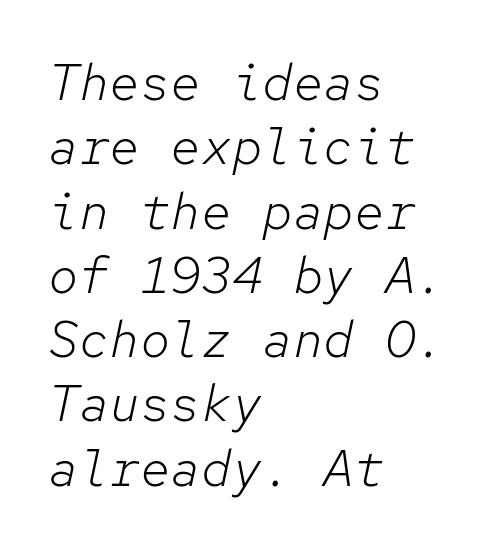
{"italic": "yes", "lean": "right", "slant_degrees": 12, "bold": "no", "weight": "light", "width": "normal", "stroke_contrast": "low", "x_height": "medium", "monospaced": "yes", "underline": "no", "align": "left", "line_spacing": "normal", "line_spacing_ratio": 1.26, "letter_spacing": "normal", "letter_spacing_em": 0.0, "glyph_px": 51}
